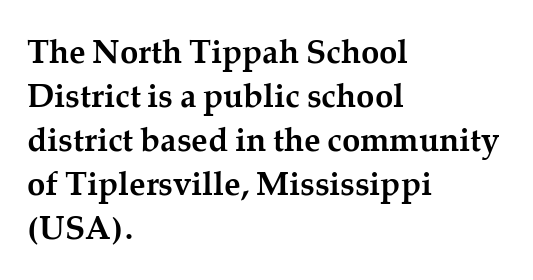
Q: Is the text bold? A: Yes.
Q: Is the text italic (slanted)? A: No, it is upright.
Q: Is the typeface a serif or a sans-serif typeface? A: Serif.
Q: Is the text underlined? A: No.
Q: How is the paragraph aligned? A: Left-aligned.
Q: Is the spacing between letters normal or unusually wide? A: Normal.
Q: Is the spacing between lines tight, normal or loose? A: Normal.
Q: Width (condensed, normal, or wide)? A: Normal.
Q: Stroke contrast? A: Medium.
Q: x-height? A: Medium.
Q: Monospaced? A: No.
